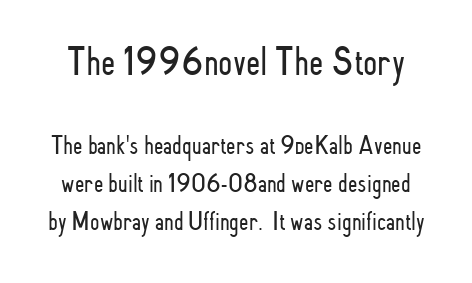
{"serif": "no", "italic": "no", "bold": "no", "weight": "light", "width": "condensed", "stroke_contrast": "low", "x_height": "small", "monospaced": "no", "underline": "no", "line_spacing": "normal", "line_spacing_ratio": 1.4, "letter_spacing": "normal", "letter_spacing_em": 0.0, "larger_block": "first", "size_ratio": 1.52, "glyph_px": 41}
